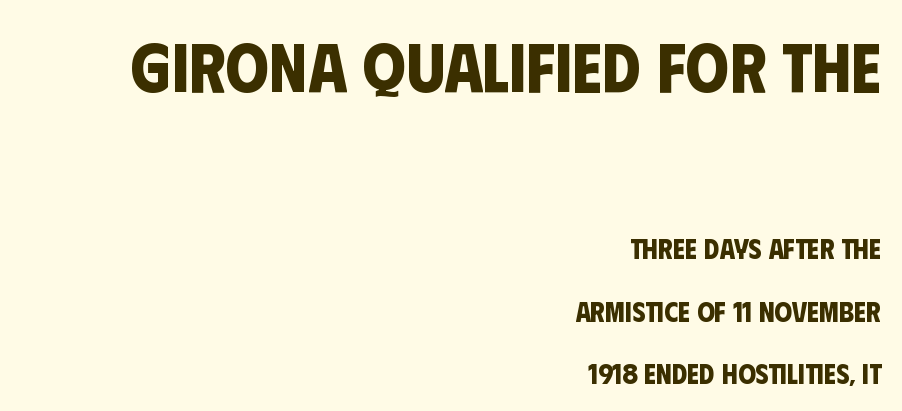
Q: Is the text bold? A: Yes.
Q: Is the typeface a serif or a sans-serif typeface? A: Sans-serif.
Q: Is the text underlined? A: No.
Q: How is the paragraph aligned? A: Right-aligned.
Q: Is the spacing between letters normal or unusually wide? A: Normal.
Q: Is the spacing between lines tight, normal or loose? A: Loose.
Q: Which block of text is set in a larger size, the first (top) or the second (bottom)? A: The first (top) one.
Q: Width (condensed, normal, or wide)? A: Condensed.
Q: Stroke contrast? A: Low.
Q: x-height? A: Large.
Q: Monospaced? A: No.
